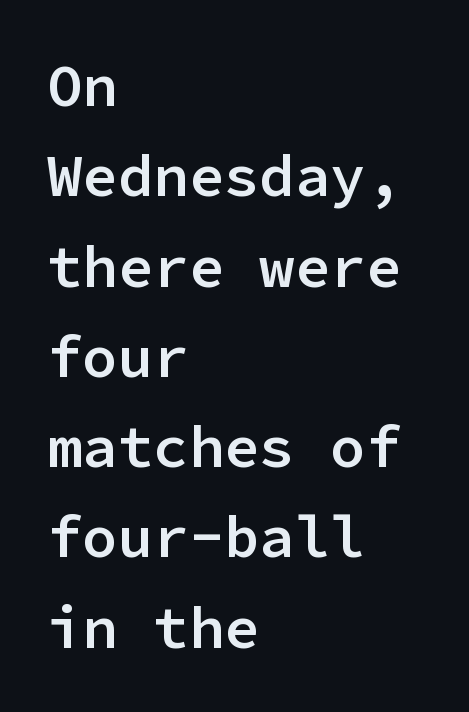
Q: Is the text bold? A: Semi-bold.
Q: Is the text italic (slanted)? A: No, it is upright.
Q: Is the typeface a serif or a sans-serif typeface? A: Sans-serif.
Q: Is the text underlined? A: No.
Q: How is the paragraph aligned? A: Left-aligned.
Q: Is the spacing between letters normal or unusually wide? A: Normal.
Q: Is the spacing between lines tight, normal or loose? A: Normal.
Q: Width (condensed, normal, or wide)? A: Normal.
Q: Stroke contrast? A: Low.
Q: x-height? A: Medium.
Q: Monospaced? A: Yes.
